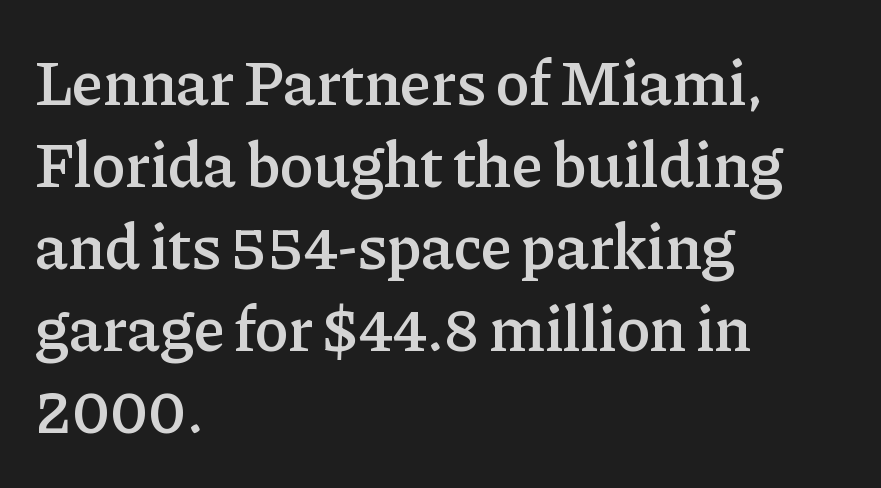
{"serif": "yes", "italic": "no", "bold": "semi", "weight": "semibold", "width": "normal", "stroke_contrast": "low", "x_height": "medium", "monospaced": "no", "underline": "no", "align": "left", "line_spacing": "normal", "line_spacing_ratio": 1.3, "letter_spacing": "normal", "letter_spacing_em": 0.0, "glyph_px": 63}
